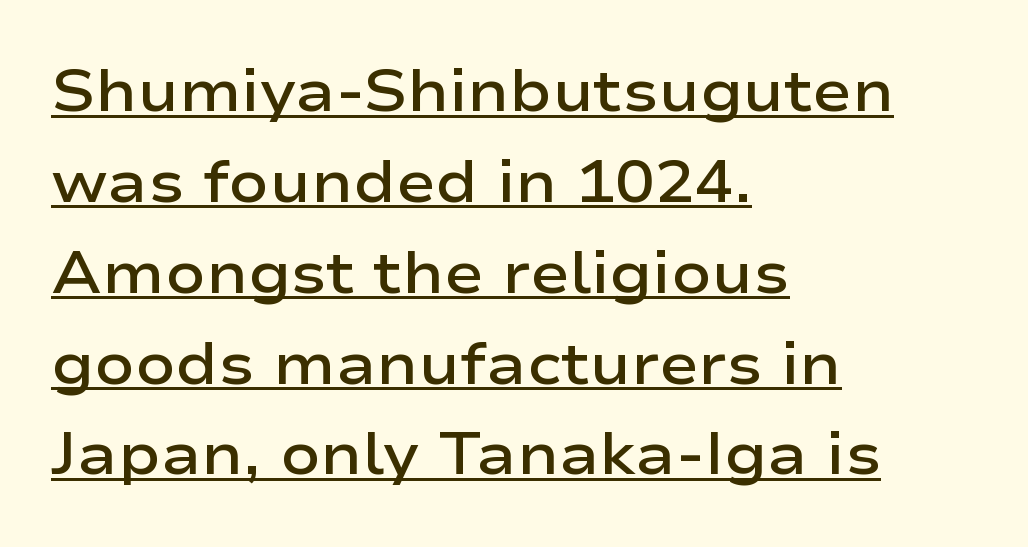
Italic: no, the glyphs are upright roman. Summary of weight: moderately heavy, a semibold. Caption: standard tracking, unaltered. Typographically, this falls in the sans-serif category.
